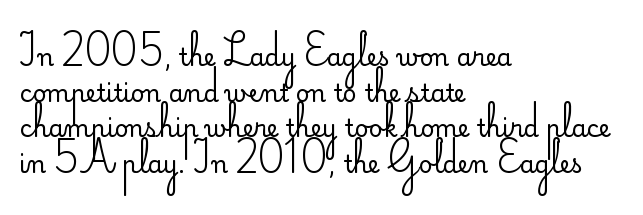
The image shows 24 px text type, upright; set left-aligned, normal line spacing (1.48x), normal letter spacing, not underlined.
